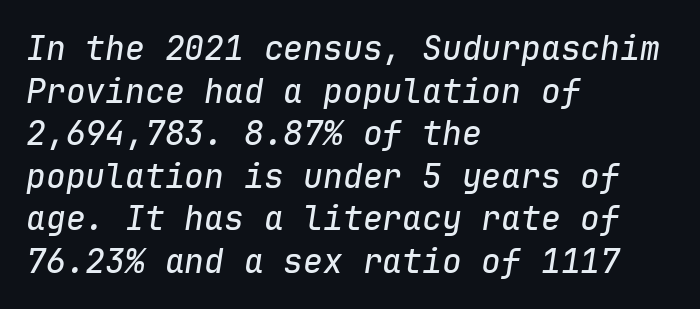
{"italic": "yes", "lean": "right", "slant_degrees": 9, "width": "normal", "stroke_contrast": "low", "x_height": "medium", "monospaced": "yes", "underline": "no", "align": "left", "line_spacing": "normal", "line_spacing_ratio": 1.29, "letter_spacing": "normal", "letter_spacing_em": 0.0, "glyph_px": 33}
